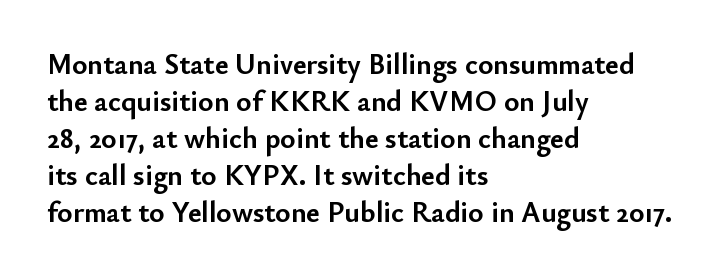
Think of a printed novel: that variable character pitch is what you see here. Does the lettering tilt? It doesn't — this is upright. Each letter's strokes conclude bluntly, with no projecting serifs. Its strokes are broad and dark, the hallmark of bold type.
